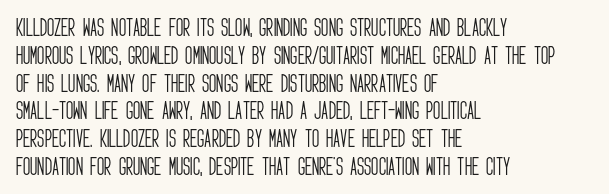
The image shows 20 px text type, upright; set left-aligned, normal line spacing (1.39x), normal letter spacing, not underlined.
